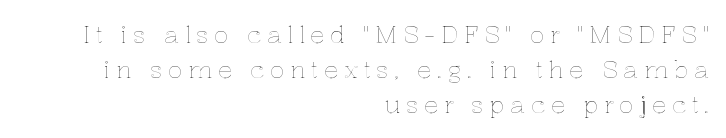
Does the leading feel generous? No, just average. No italicization has been applied; the sample stays upright. The gaps between neighbouring characters are conspicuously large. The space beneath each line is pristine and unruled. Short and long lines alike share a common ending point at right.
